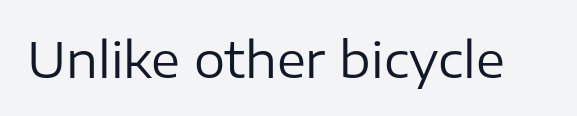
Q: Is the text bold? A: No.
Q: Is the text italic (slanted)? A: No, it is upright.
Q: Is the typeface a serif or a sans-serif typeface? A: Sans-serif.
Q: Is the text underlined? A: No.
Q: Is the spacing between letters normal or unusually wide? A: Normal.
Q: Width (condensed, normal, or wide)? A: Normal.
Q: Stroke contrast? A: Low.
Q: x-height? A: Medium.
Q: Monospaced? A: No.
